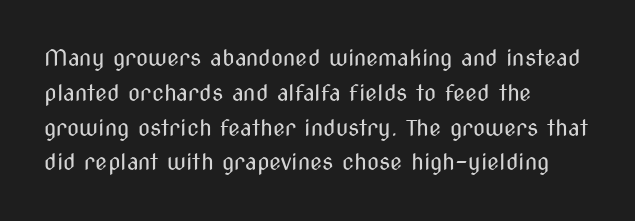
All the whitespace from short lines collects on the right. No extra tracking has been applied to these lines. Characters remain perfectly vertical along every line. The space beneath each line is pristine and unruled. Vertical stems look standard width or narrower in stroke.
